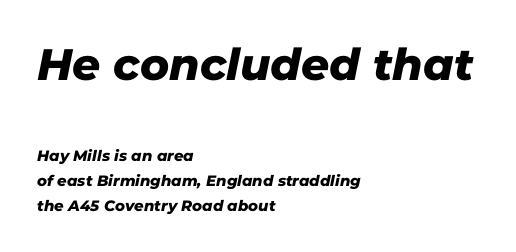
Honestly, the letter spacing is just normal — you wouldn't notice it. Serif or sans? Sans — the stroke terminals are bare. The letters advance in unequal steps, a hallmark of proportional type. These lines are set flush left with a ragged right edge. The glyphs are unaccompanied by any horizontal stroke below them. The first block has been scaled up relative to the second.
